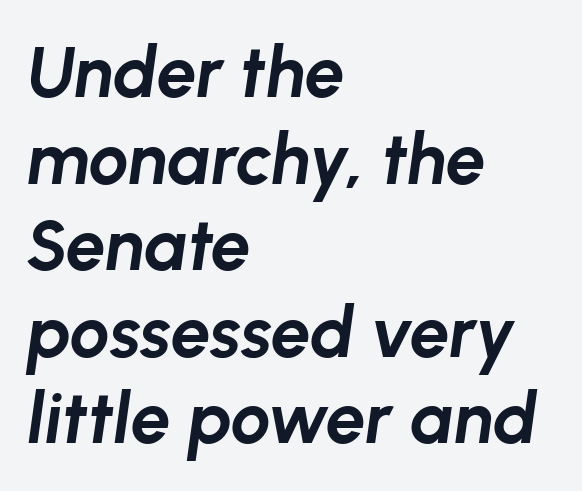
Q: Is the text bold? A: Yes.
Q: Is the text italic (slanted)? A: Yes, it leans right by about 8 degrees.
Q: Is the text underlined? A: No.
Q: How is the paragraph aligned? A: Left-aligned.
Q: Is the spacing between letters normal or unusually wide? A: Normal.
Q: Width (condensed, normal, or wide)? A: Normal.
Q: Stroke contrast? A: Low.
Q: x-height? A: Medium.
Q: Monospaced? A: No.
